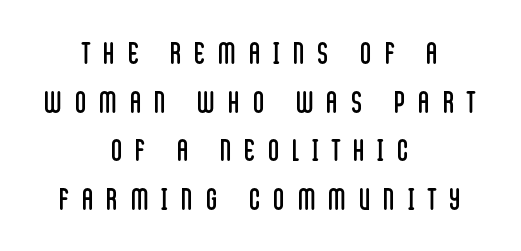
Stroke thickness stays within the range of a standard reading face or lighter. Horizontal alignment here is central, giving a formal, balanced look. The rendering uses natural spacing where letterforms have individual widths. The line-height multiplier appears to be the usual default. How are the letters spaced? Widely, with obvious added tracking. To sum up the face: it is a sans, with no serifs.
